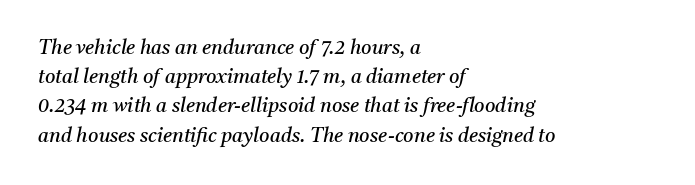
Q: Is the text bold? A: No.
Q: Is the text italic (slanted)? A: Yes, it leans right by about 11 degrees.
Q: Is the text underlined? A: No.
Q: How is the paragraph aligned? A: Left-aligned.
Q: Is the spacing between letters normal or unusually wide? A: Normal.
Q: Is the spacing between lines tight, normal or loose? A: Normal.
